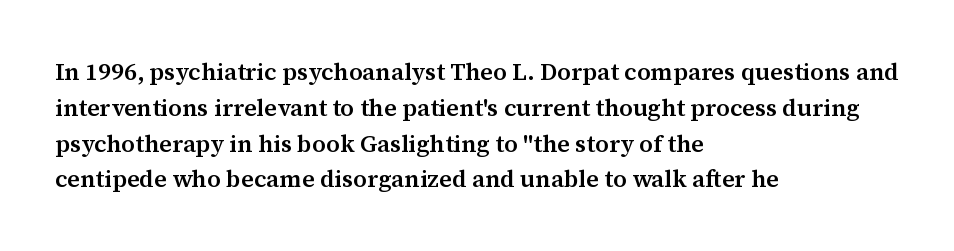
Q: Is the text bold? A: Semi-bold.
Q: Is the text italic (slanted)? A: No, it is upright.
Q: Is the text underlined? A: No.
Q: How is the paragraph aligned? A: Left-aligned.
Q: Is the spacing between letters normal or unusually wide? A: Normal.
Q: Is the spacing between lines tight, normal or loose? A: Normal.
